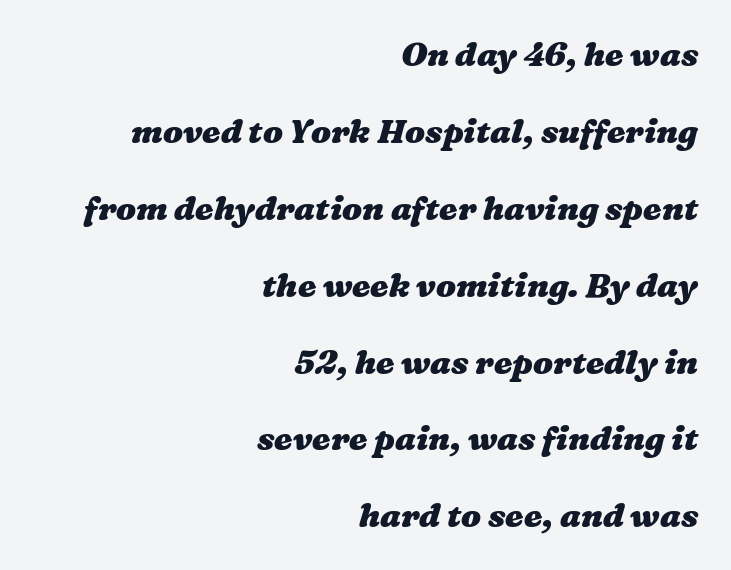
Q: Is the text bold? A: Yes.
Q: Is the text underlined? A: No.
Q: How is the paragraph aligned? A: Right-aligned.
Q: Is the spacing between letters normal or unusually wide? A: Normal.
Q: Is the spacing between lines tight, normal or loose? A: Loose.
Q: Width (condensed, normal, or wide)? A: Wide.
Q: Stroke contrast? A: Medium.
Q: x-height? A: Medium.
Q: Monospaced? A: No.
